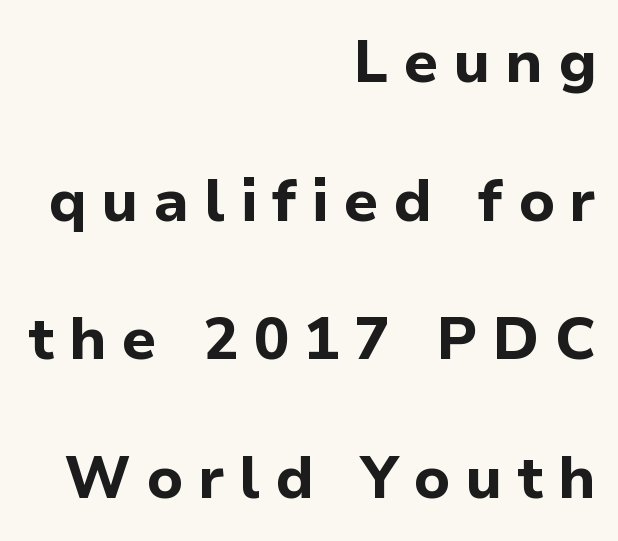
{"serif": "no", "italic": "no", "bold": "yes", "weight": "bold", "width": "normal", "stroke_contrast": "low", "x_height": "medium", "monospaced": "no", "underline": "no", "align": "right", "line_spacing": "loose", "line_spacing_ratio": 2.35, "letter_spacing": "wide", "letter_spacing_em": 0.25, "glyph_px": 59}
